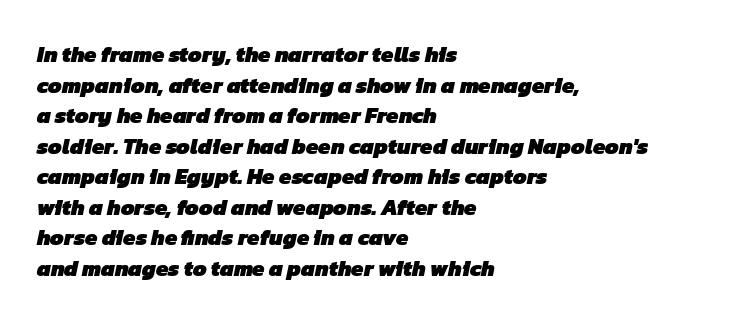
Which margin do the lines hug? The left one — the right edge is uneven. Default kerning and tracking; the words read as compact shapes. The foot of each line stays bare and open. Baseline-to-baseline distance is the conventional proportion of letter height.
